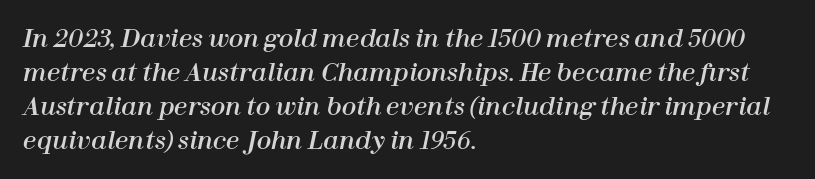
This sample keeps an unexceptional amount of space between lines. This rendering leaves character spacing at its baseline value. A classic flush-left, rag-right setting is used for this passage. The space directly below the letters is spotless. If you drew a line through each stem, it would be angled.
